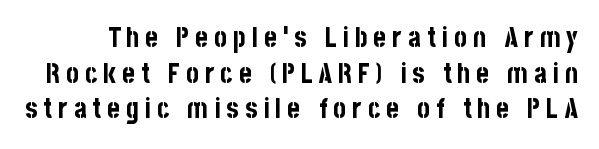
The image shows 27 px bold type, upright; set normal line spacing (1.32x), unusually wide letter spacing (+0.22 em), not underlined.
